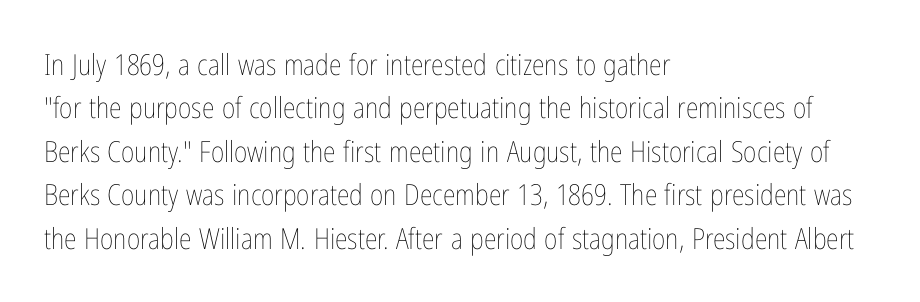
{"italic": "no", "bold": "no", "weight": "thin", "width": "condensed", "stroke_contrast": "low", "x_height": "medium", "monospaced": "no", "underline": "no", "align": "left", "line_spacing": "normal", "line_spacing_ratio": 1.5, "letter_spacing": "normal", "letter_spacing_em": 0.0, "glyph_px": 29}
